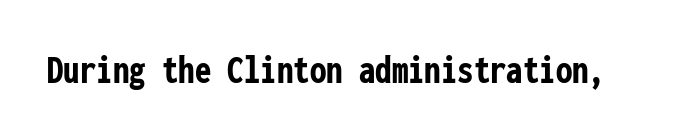
{"serif": "no", "italic": "no", "bold": "yes", "weight": "semibold", "width": "condensed", "stroke_contrast": "low", "x_height": "medium", "monospaced": "yes", "underline": "no", "letter_spacing": "normal", "letter_spacing_em": 0.0, "glyph_px": 41}
